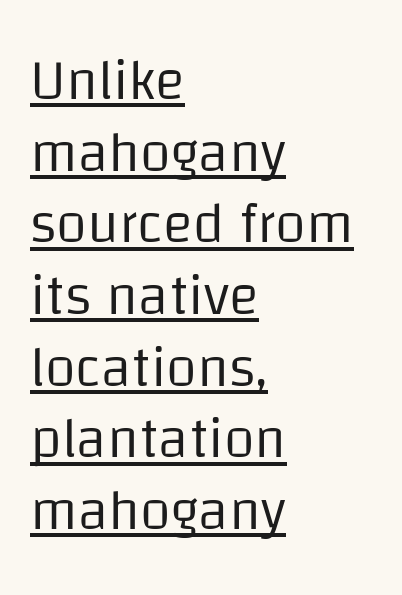
Q: Is the text bold? A: No.
Q: Is the text italic (slanted)? A: No, it is upright.
Q: Is the typeface a serif or a sans-serif typeface? A: Sans-serif.
Q: Is the text underlined? A: Yes.
Q: How is the paragraph aligned? A: Left-aligned.
Q: Is the spacing between letters normal or unusually wide? A: Normal.
Q: Is the spacing between lines tight, normal or loose? A: Normal.
Q: Width (condensed, normal, or wide)? A: Normal.
Q: Stroke contrast? A: Low.
Q: x-height? A: Large.
Q: Monospaced? A: No.
